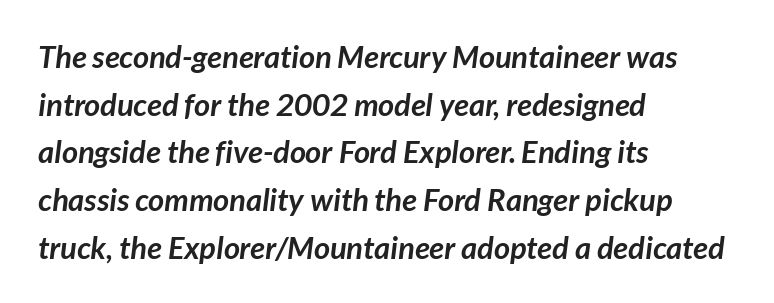
Q: Is the text bold? A: Yes.
Q: Is the typeface a serif or a sans-serif typeface? A: Sans-serif.
Q: Is the text underlined? A: No.
Q: How is the paragraph aligned? A: Left-aligned.
Q: Is the spacing between letters normal or unusually wide? A: Normal.
Q: Is the spacing between lines tight, normal or loose? A: Normal.
Q: Width (condensed, normal, or wide)? A: Normal.
Q: Stroke contrast? A: Low.
Q: x-height? A: Medium.
Q: Monospaced? A: No.
